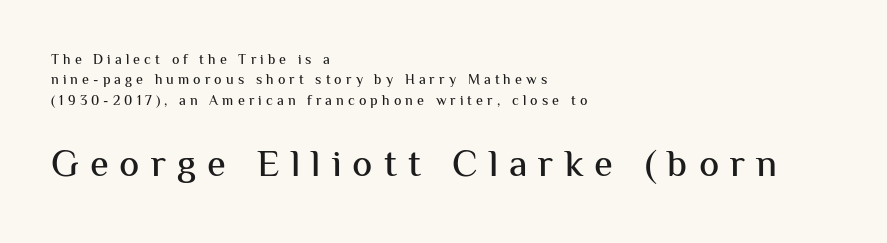
Q: Is the text italic (slanted)? A: No, it is upright.
Q: Is the typeface a serif or a sans-serif typeface? A: Sans-serif.
Q: Is the text underlined? A: No.
Q: How is the paragraph aligned? A: Left-aligned.
Q: Is the spacing between letters normal or unusually wide? A: Unusually wide.
Q: Is the spacing between lines tight, normal or loose? A: Normal.
Q: Which block of text is set in a larger size, the first (top) or the second (bottom)? A: The second (bottom) one.
Q: Width (condensed, normal, or wide)? A: Normal.
Q: Stroke contrast? A: Medium.
Q: x-height? A: Medium.
Q: Monospaced? A: No.
